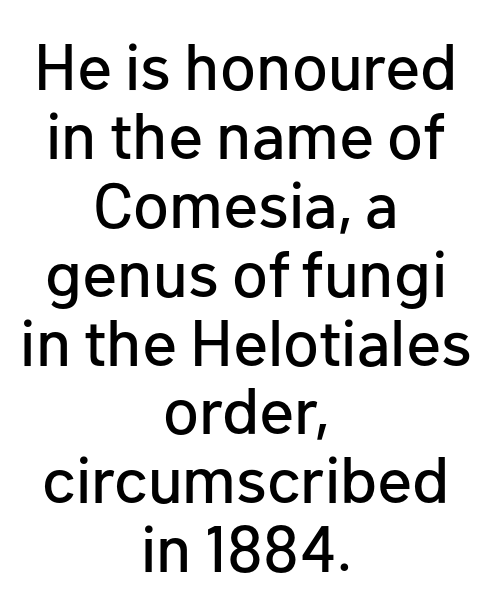
Q: Is the text italic (slanted)? A: No, it is upright.
Q: Is the typeface a serif or a sans-serif typeface? A: Sans-serif.
Q: Is the text underlined? A: No.
Q: How is the paragraph aligned? A: Centered.
Q: Is the spacing between letters normal or unusually wide? A: Normal.
Q: Is the spacing between lines tight, normal or loose? A: Tight.
Q: Width (condensed, normal, or wide)? A: Normal.
Q: Stroke contrast? A: Low.
Q: x-height? A: Medium.
Q: Monospaced? A: No.
